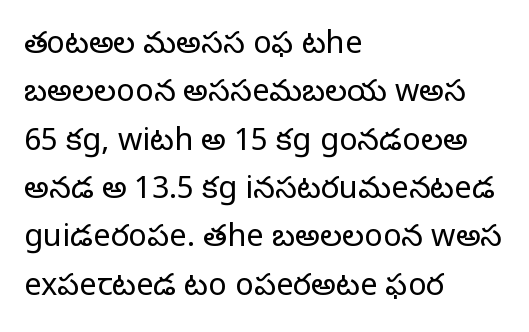
Q: Is the text bold? A: No.
Q: Is the text italic (slanted)? A: No, it is upright.
Q: Is the typeface a serif or a sans-serif typeface? A: Sans-serif.
Q: Is the text underlined? A: No.
Q: How is the paragraph aligned? A: Left-aligned.
Q: Is the spacing between letters normal or unusually wide? A: Normal.
Q: Is the spacing between lines tight, normal or loose? A: Normal.
Q: Width (condensed, normal, or wide)? A: Normal.
Q: Stroke contrast? A: Low.
Q: x-height? A: Medium.
Q: Monospaced? A: No.
